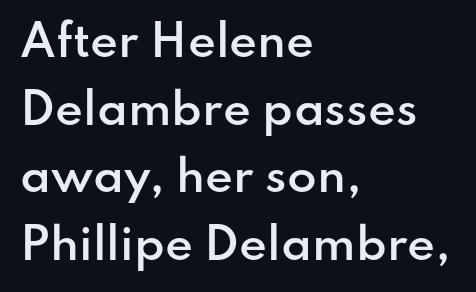
Q: Is the text bold? A: Semi-bold.
Q: Is the text italic (slanted)? A: No, it is upright.
Q: Is the typeface a serif or a sans-serif typeface? A: Sans-serif.
Q: Is the text underlined? A: No.
Q: How is the paragraph aligned? A: Left-aligned.
Q: Is the spacing between letters normal or unusually wide? A: Normal.
Q: Is the spacing between lines tight, normal or loose? A: Normal.
Q: Width (condensed, normal, or wide)? A: Normal.
Q: Stroke contrast? A: Low.
Q: x-height? A: Small.
Q: Monospaced? A: No.
